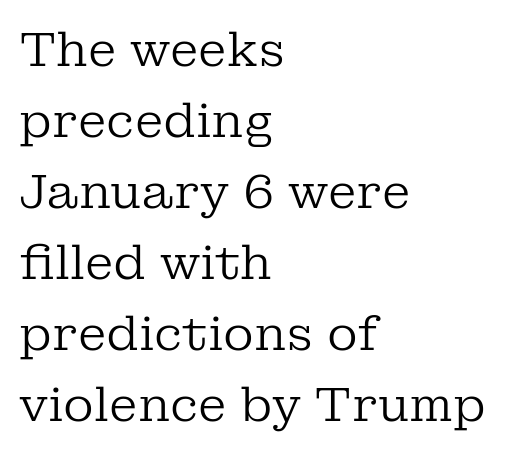
The image shows 47 px regular-weight serif type, upright; set left-aligned, normal line spacing (1.51x), normal letter spacing, not underlined; low stroke contrast and a medium x-height.
